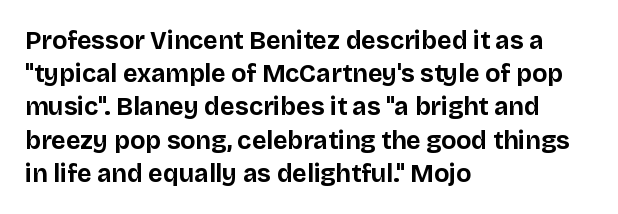
{"italic": "no", "bold": "yes", "underline": "no", "align": "left", "line_spacing": "normal", "line_spacing_ratio": 1.33, "letter_spacing": "normal", "letter_spacing_em": 0.0, "glyph_px": 25}
